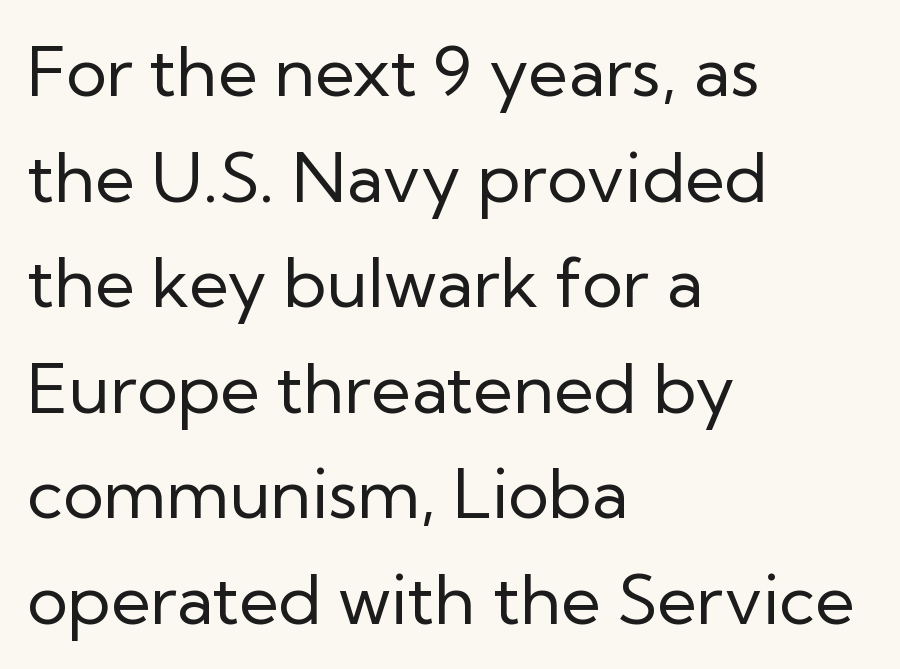
Q: Is the text bold? A: No.
Q: Is the text italic (slanted)? A: No, it is upright.
Q: Is the typeface a serif or a sans-serif typeface? A: Sans-serif.
Q: Is the text underlined? A: No.
Q: How is the paragraph aligned? A: Left-aligned.
Q: Is the spacing between letters normal or unusually wide? A: Normal.
Q: Is the spacing between lines tight, normal or loose? A: Normal.
Q: Width (condensed, normal, or wide)? A: Normal.
Q: Stroke contrast? A: Low.
Q: x-height? A: Medium.
Q: Monospaced? A: No.
